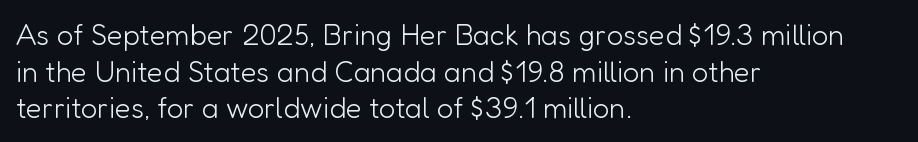
The image shows 29 px light sans-serif type, upright; set left-aligned, normal line spacing (1.26x), normal letter spacing, not underlined; low stroke contrast and a medium x-height.
